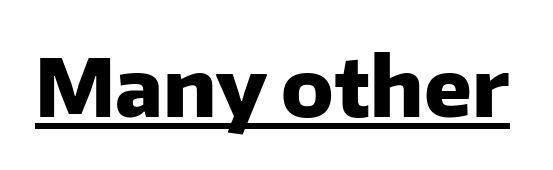
{"serif": "no", "italic": "no", "bold": "yes", "weight": "heavy", "width": "normal", "stroke_contrast": "low", "x_height": "medium", "monospaced": "no", "underline": "yes", "letter_spacing": "normal", "letter_spacing_em": 0.0, "glyph_px": 79}
